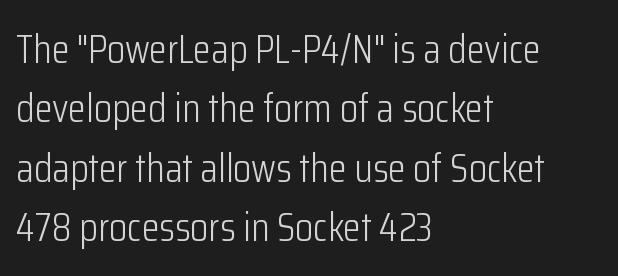
Q: Is the text bold? A: No.
Q: Is the text italic (slanted)? A: No, it is upright.
Q: Is the typeface a serif or a sans-serif typeface? A: Sans-serif.
Q: Is the text underlined? A: No.
Q: How is the paragraph aligned? A: Left-aligned.
Q: Is the spacing between letters normal or unusually wide? A: Normal.
Q: Is the spacing between lines tight, normal or loose? A: Normal.
Q: Width (condensed, normal, or wide)? A: Condensed.
Q: Stroke contrast? A: Low.
Q: x-height? A: Medium.
Q: Monospaced? A: No.
